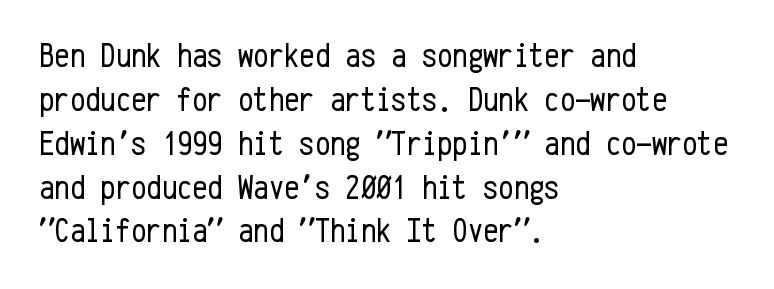
The image shows 34 px regular-weight, condensed sans-serif type, upright, monospaced; set left-aligned, normal line spacing (1.29x), normal letter spacing, not underlined; low stroke contrast and a medium x-height.
